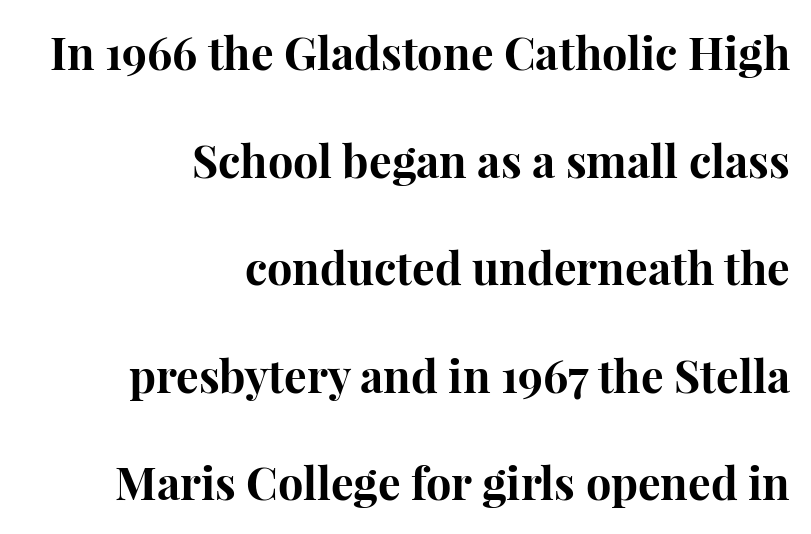
{"serif": "yes", "italic": "no", "bold": "yes", "weight": "bold", "width": "normal", "stroke_contrast": "high", "x_height": "medium", "monospaced": "no", "underline": "no", "align": "right", "line_spacing": "loose", "line_spacing_ratio": 2.39, "letter_spacing": "normal", "letter_spacing_em": 0.0, "glyph_px": 45}
